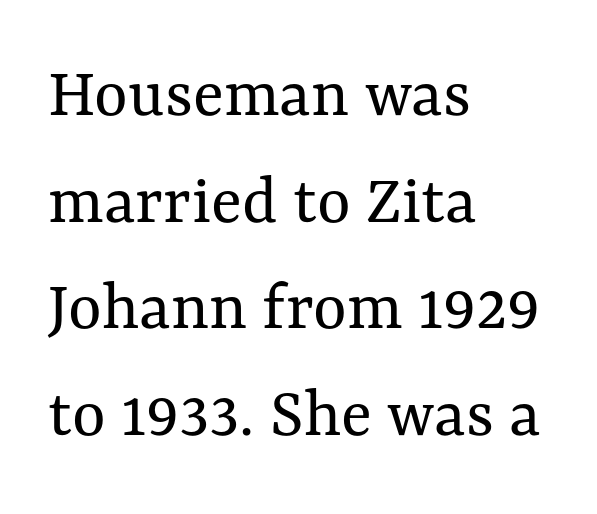
{"italic": "no", "bold": "no", "weight": "regular", "width": "normal", "stroke_contrast": "medium", "x_height": "medium", "monospaced": "no", "underline": "no", "align": "left", "line_spacing": "normal", "line_spacing_ratio": 1.48, "letter_spacing": "normal", "letter_spacing_em": 0.0, "glyph_px": 72}
